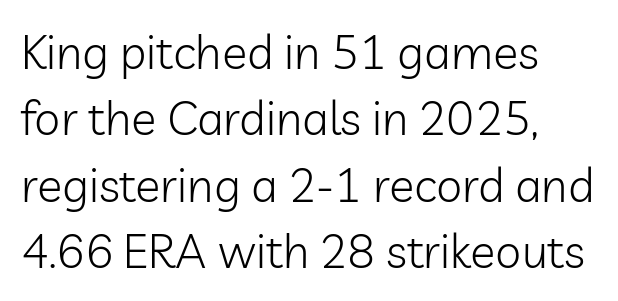
{"serif": "no", "italic": "no", "bold": "no", "weight": "light", "width": "normal", "stroke_contrast": "low", "x_height": "medium", "monospaced": "no", "underline": "no", "align": "left", "line_spacing": "normal", "line_spacing_ratio": 1.41, "letter_spacing": "normal", "letter_spacing_em": 0.0, "glyph_px": 47}
